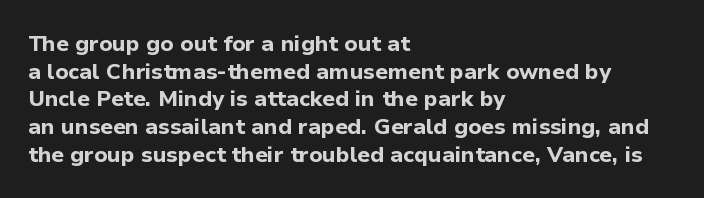
The image shows 22 px bold type, upright; set left-aligned, normal line spacing (1.26x), normal letter spacing, not underlined.
